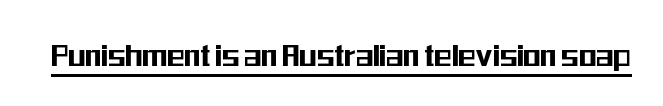
{"serif": "no", "italic": "no", "width": "condensed", "stroke_contrast": "medium", "x_height": "medium", "monospaced": "no", "underline": "yes", "letter_spacing": "normal", "letter_spacing_em": 0.0, "glyph_px": 36}
